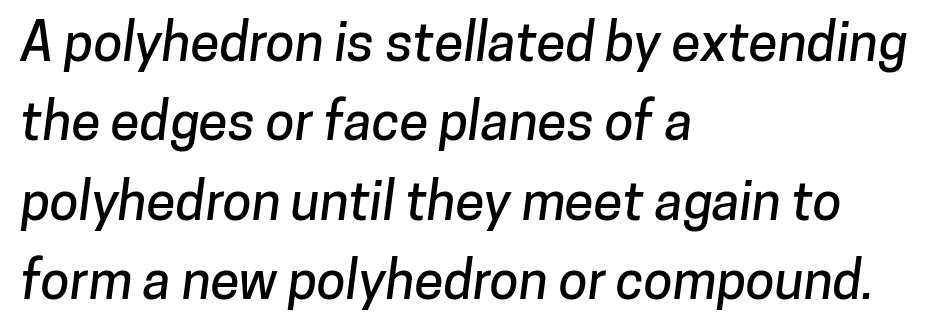
The image shows 53 px sans-serif type; set left-aligned, normal line spacing (1.5x), normal letter spacing, not underlined; low stroke contrast and a medium x-height.
